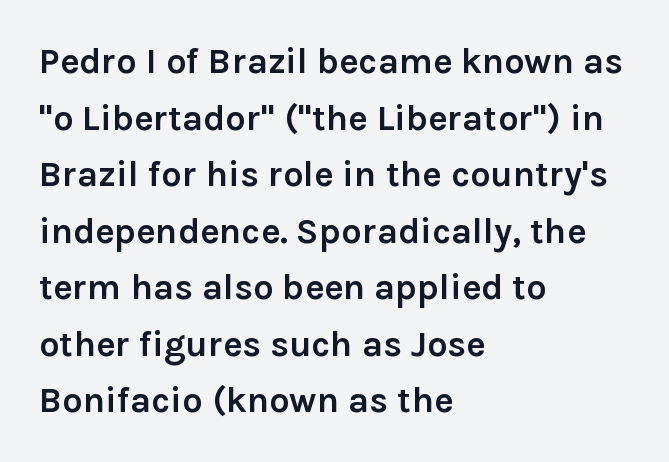
The image shows 36 px semibold sans-serif type, upright; set left-aligned, normal line spacing (1.57x), normal letter spacing, not underlined; low stroke contrast and a medium x-height.
